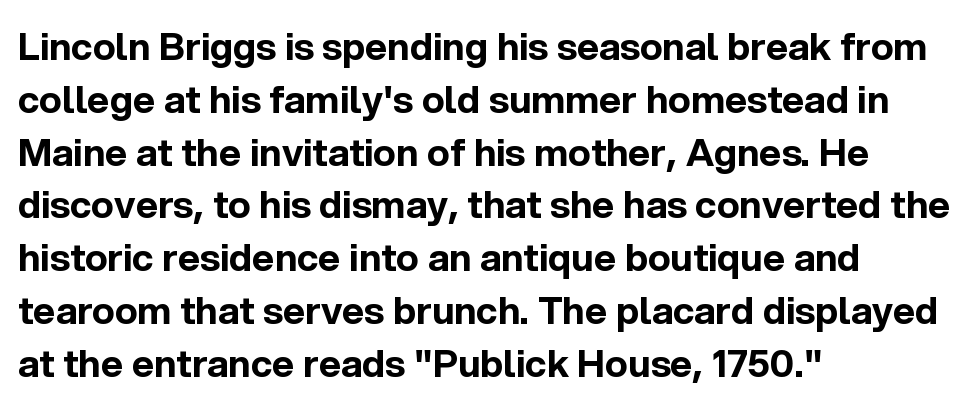
Teacher's note: observe the even left margin — that is flush-left alignment. Heavy, bold letterforms. In terms of posture, this sample is upright. Think of a printed novel: that variable character pitch is what you see here.
